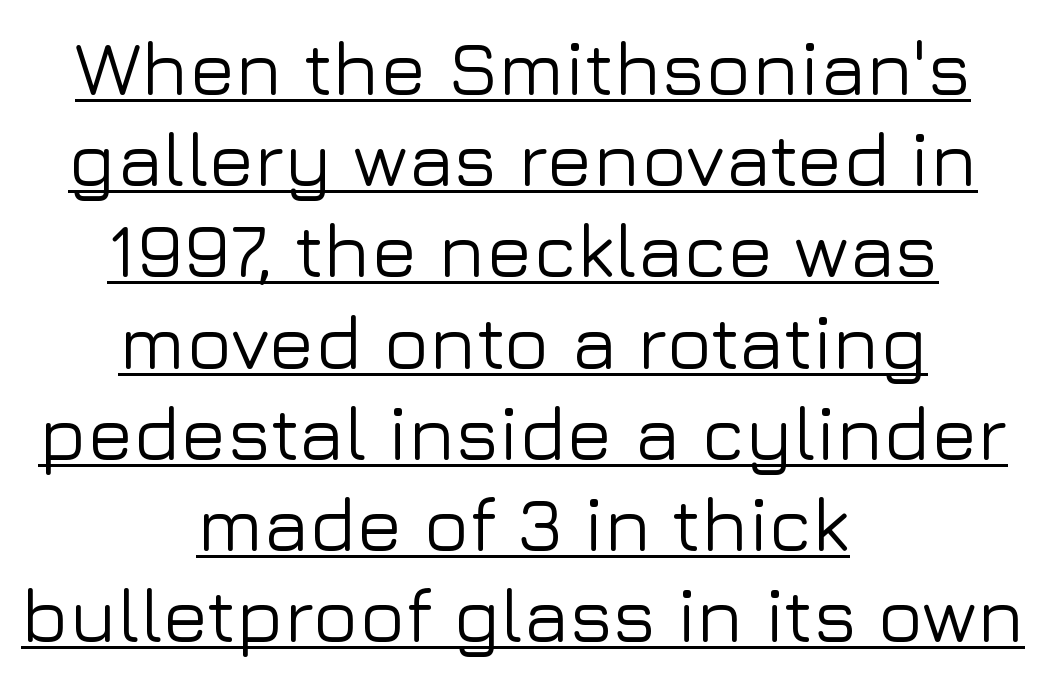
{"serif": "no", "italic": "no", "width": "normal", "stroke_contrast": "low", "x_height": "medium", "monospaced": "no", "underline": "yes", "align": "center", "line_spacing_ratio": 1.2, "letter_spacing": "normal", "letter_spacing_em": 0.0, "glyph_px": 76}
